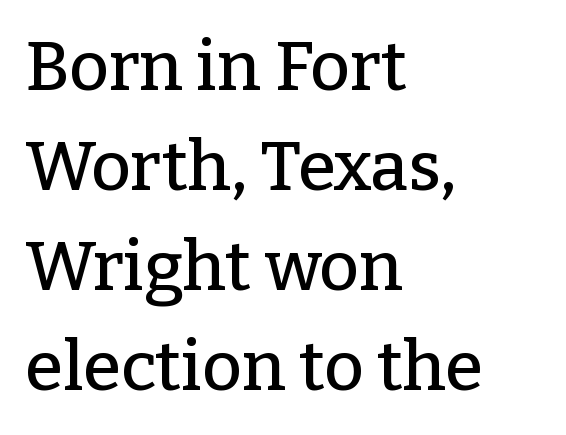
{"serif": "yes", "italic": "no", "width": "normal", "stroke_contrast": "low", "x_height": "medium", "monospaced": "no", "underline": "no", "align": "left", "line_spacing": "normal", "line_spacing_ratio": 1.45, "letter_spacing": "normal", "letter_spacing_em": 0.0, "glyph_px": 69}
